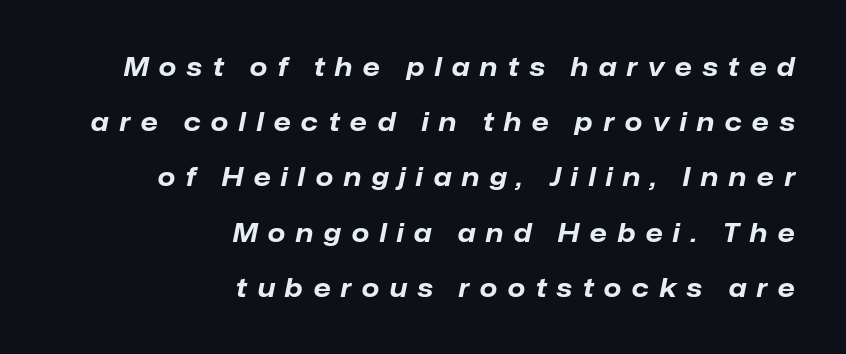
These lines have a slow, spaced-out rhythm from letter to letter. No word sits above an underline. Summary of weight: heavy, a full bold. The rendering applies a slant to the glyphs. If you drew a ruler down the right edge, every line would touch it. What's the leading like? Stretched, with rows far apart.
